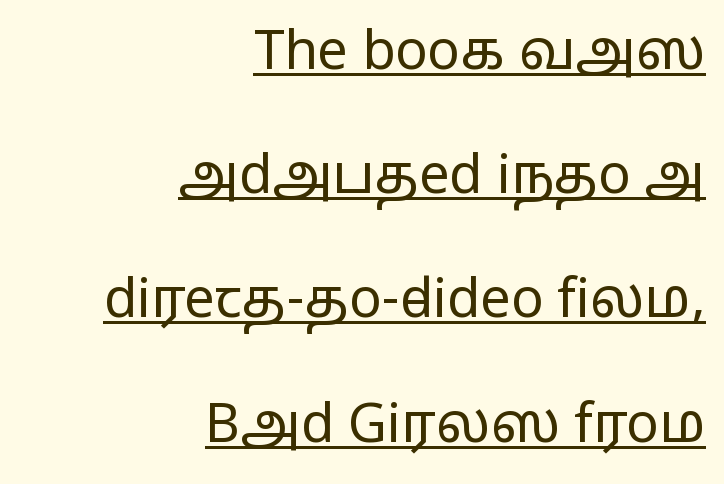
Weight class: somewhere from thin through regular. Does the lettering tilt? It doesn't — this is upright. A rule runs beneath these lines of type. The rendering anchors every line to the right-hand side. Students, note that the glyphs here touch the page at normal intervals. Type style note: lacks serifs.
